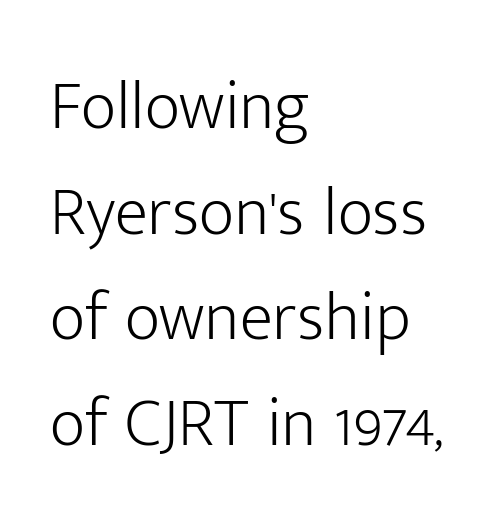
The rows are spaced the way most documents space them. The face used here is proportionally spaced, like ordinary book or web type. No extra tracking has been applied to these lines. Weight class: somewhere from thin through regular.
